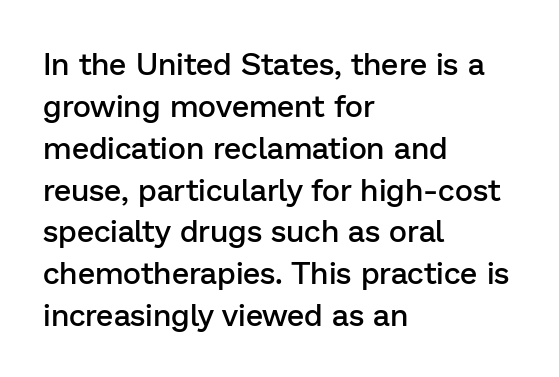
The image shows 31 px semibold sans-serif type, upright; set left-aligned, normal line spacing (1.35x), normal letter spacing, not underlined; low stroke contrast and a medium x-height.
